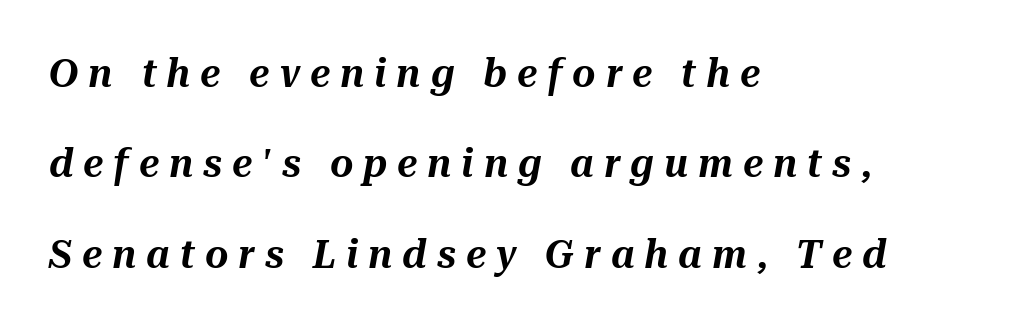
The image shows 40 px text type, italic (leaning right); set left-aligned, loose line spacing (2.26x), unusually wide letter spacing (+0.25 em), not underlined; medium stroke contrast and a medium x-height.
